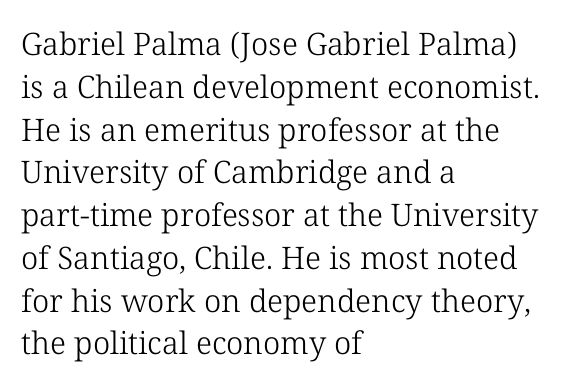
The image shows 31 px light serif type, upright; set left-aligned, normal line spacing (1.38x), normal letter spacing, not underlined; low stroke contrast and a medium x-height.
